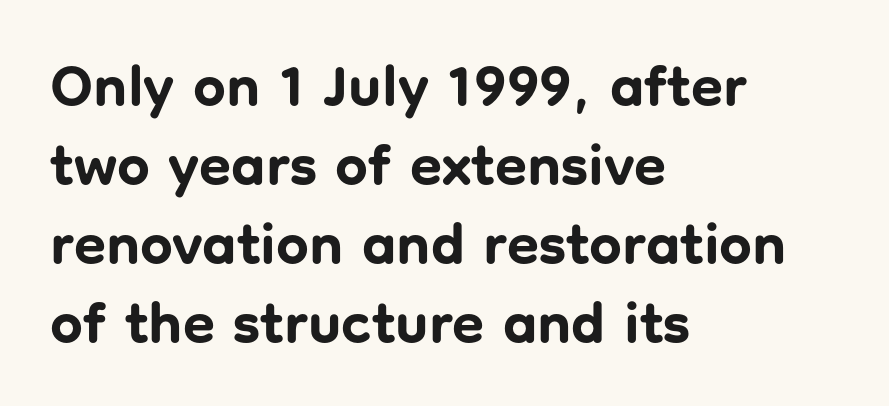
Q: Is the text bold? A: Yes.
Q: Is the text italic (slanted)? A: No, it is upright.
Q: Is the typeface a serif or a sans-serif typeface? A: Sans-serif.
Q: Is the text underlined? A: No.
Q: How is the paragraph aligned? A: Left-aligned.
Q: Is the spacing between letters normal or unusually wide? A: Normal.
Q: Is the spacing between lines tight, normal or loose? A: Normal.
Q: Width (condensed, normal, or wide)? A: Normal.
Q: Stroke contrast? A: Low.
Q: x-height? A: Medium.
Q: Monospaced? A: No.
